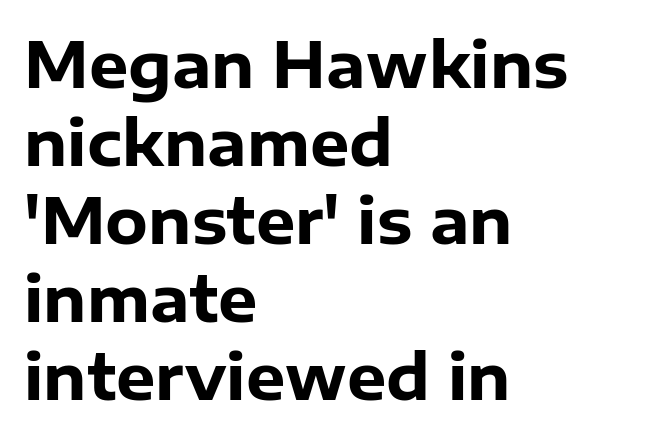
The rendering keeps characters at their native spacing. The rendering uses natural spacing where letterforms have individual widths. These lines sit exactly where default settings would place them. Do the letters lean? They stand straight. Check the space under the baseline: it is left empty. Notice how the passage keeps a crisp vertical edge on the left only.
